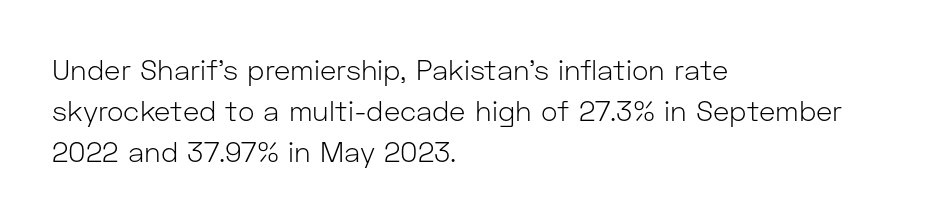
{"serif": "no", "italic": "no", "bold": "no", "weight": "light", "width": "normal", "stroke_contrast": "low", "x_height": "medium", "monospaced": "no", "underline": "no", "align": "left", "line_spacing": "normal", "line_spacing_ratio": 1.46, "letter_spacing": "normal", "letter_spacing_em": 0.0, "glyph_px": 28}
